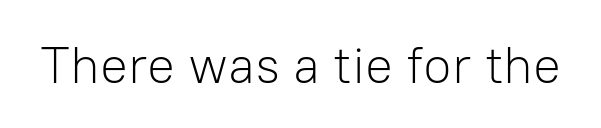
The image shows 52 px light sans-serif type, upright; set normal letter spacing, not underlined; low stroke contrast and a medium x-height.
